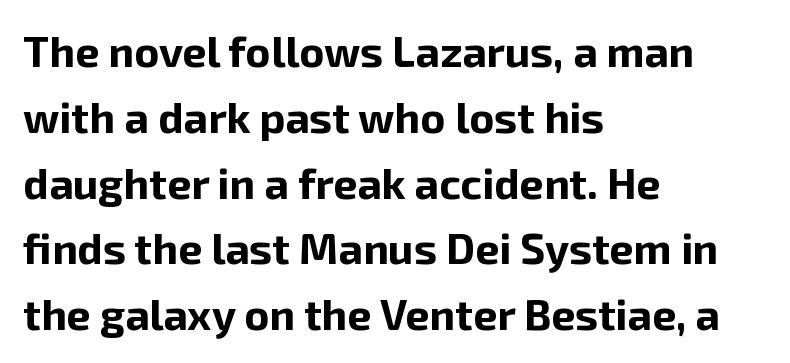
Style check: upright. Letter spacing: default. Descender tails drop into unmarked territory. Grotesque or geometric, the face here clearly has no serifs.
